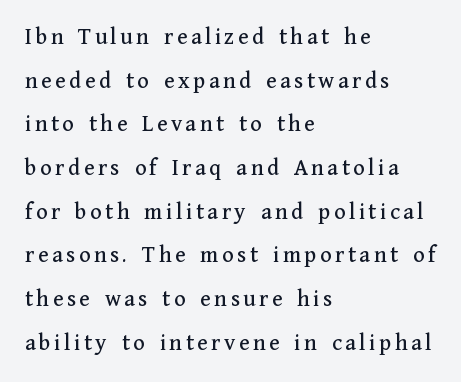
Q: Is the text italic (slanted)? A: No, it is upright.
Q: Is the text underlined? A: No.
Q: How is the paragraph aligned? A: Left-aligned.
